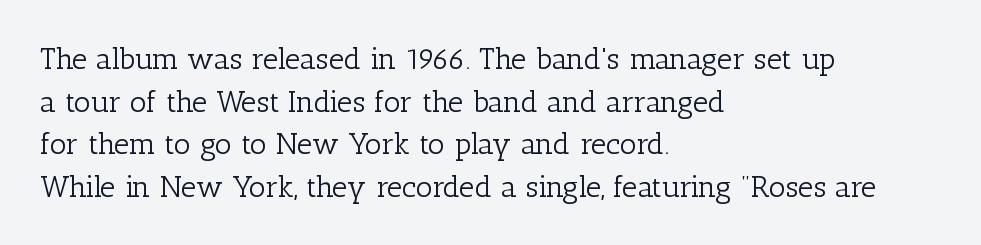
The image shows 30 px light serif type, upright; set left-aligned, normal line spacing (1.42x), normal letter spacing, not underlined; low stroke contrast and a medium x-height.
